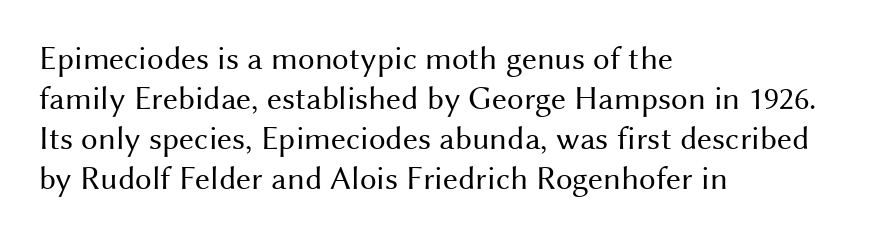
{"serif": "no", "italic": "no", "bold": "no", "weight": "regular", "width": "normal", "stroke_contrast": "medium", "x_height": "medium", "monospaced": "no", "underline": "no", "align": "left", "line_spacing_ratio": 1.21, "letter_spacing": "normal", "letter_spacing_em": 0.0, "glyph_px": 33}
